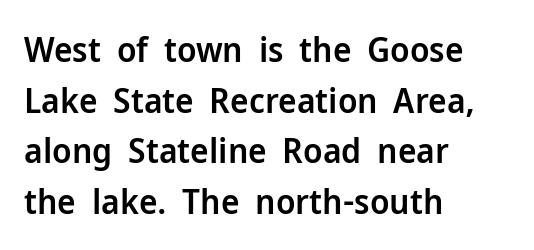
{"serif": "no", "italic": "no", "bold": "semi", "weight": "semibold", "width": "normal", "stroke_contrast": "low", "x_height": "medium", "monospaced": "no", "underline": "no", "align": "left", "line_spacing": "normal", "line_spacing_ratio": 1.45, "letter_spacing": "normal", "letter_spacing_em": 0.0, "glyph_px": 35}
